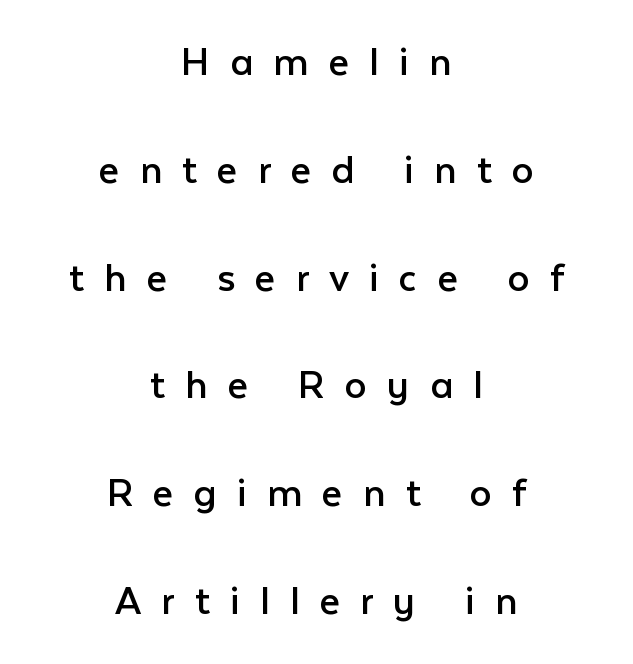
{"serif": "no", "italic": "no", "bold": "no", "weight": "regular", "width": "normal", "stroke_contrast": "low", "x_height": "medium", "monospaced": "no", "underline": "no", "align": "center", "line_spacing": "loose", "line_spacing_ratio": 2.45, "letter_spacing": "wide", "letter_spacing_em": 0.46, "glyph_px": 44}
